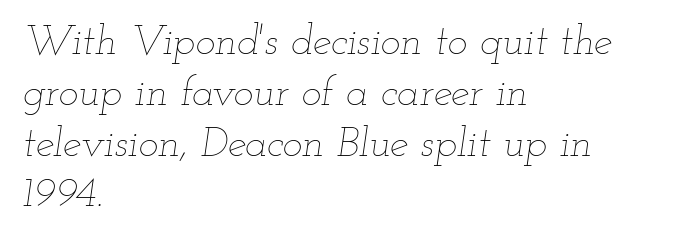
{"italic": "yes", "lean": "right", "slant_degrees": 12, "bold": "no", "weight": "thin", "width": "wide", "stroke_contrast": "low", "x_height": "small", "monospaced": "no", "underline": "no", "align": "left", "line_spacing_ratio": 1.21, "letter_spacing": "normal", "letter_spacing_em": 0.0, "glyph_px": 42}
